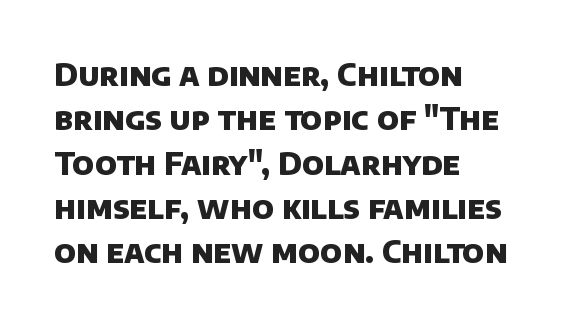
A bare baseline throughout the passage. These lines are rendered in a variable-pitch font. Leftover space on each line is placed entirely after the last word. Does the weight exceed regular? Yes, all the way to bold.
